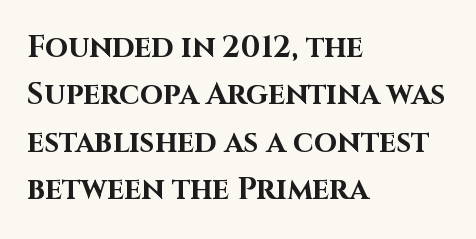
Q: Is the text bold? A: Yes.
Q: Is the text italic (slanted)? A: No, it is upright.
Q: Is the typeface a serif or a sans-serif typeface? A: Sans-serif.
Q: Is the text underlined? A: No.
Q: How is the paragraph aligned? A: Left-aligned.
Q: Is the spacing between letters normal or unusually wide? A: Normal.
Q: Is the spacing between lines tight, normal or loose? A: Normal.
Q: Width (condensed, normal, or wide)? A: Normal.
Q: Stroke contrast? A: High.
Q: x-height? A: Large.
Q: Monospaced? A: No.
